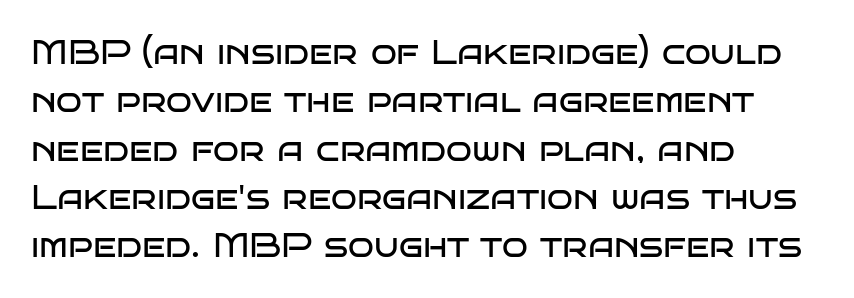
Q: Is the text bold? A: No.
Q: Is the text italic (slanted)? A: No, it is upright.
Q: Is the typeface a serif or a sans-serif typeface? A: Sans-serif.
Q: Is the text underlined? A: No.
Q: How is the paragraph aligned? A: Left-aligned.
Q: Is the spacing between letters normal or unusually wide? A: Normal.
Q: Is the spacing between lines tight, normal or loose? A: Normal.
Q: Width (condensed, normal, or wide)? A: Wide.
Q: Stroke contrast? A: Low.
Q: x-height? A: Large.
Q: Monospaced? A: No.
